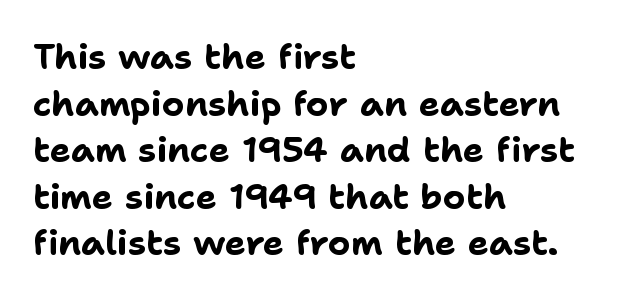
{"serif": "no", "italic": "no", "bold": "yes", "weight": "bold", "width": "normal", "stroke_contrast": "low", "x_height": "medium", "monospaced": "no", "underline": "no", "align": "left", "line_spacing": "normal", "line_spacing_ratio": 1.33, "letter_spacing": "normal", "letter_spacing_em": 0.0, "glyph_px": 35}
